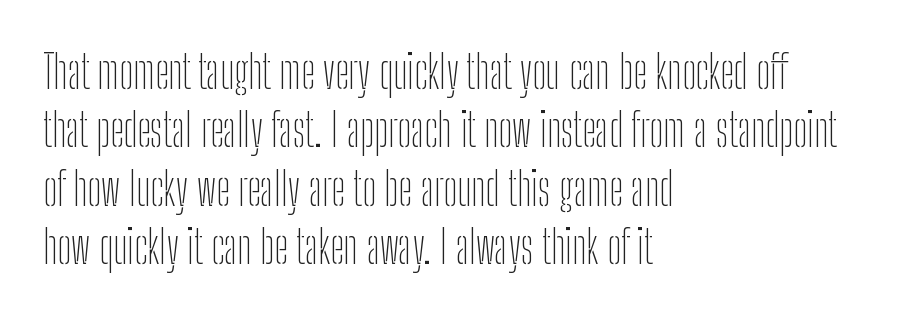
{"serif": "no", "italic": "no", "bold": "no", "weight": "thin", "width": "condensed", "stroke_contrast": "low", "x_height": "medium", "monospaced": "no", "underline": "no", "align": "left", "line_spacing": "normal", "line_spacing_ratio": 1.27, "letter_spacing": "normal", "letter_spacing_em": 0.0, "glyph_px": 46}
